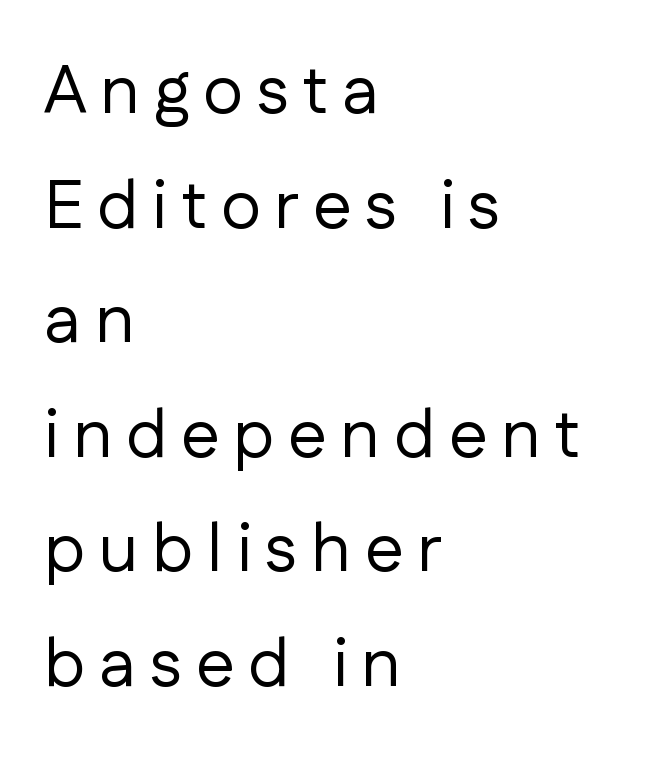
Nope, no serifs anywhere on these letters. Inter-character spacing is expanded well beyond the font's built-in metrics. Characters remain perfectly vertical along every line. The passage shown stacks its lines at a standard gap. The rag falls on the right side of this text block. Descender tails drop into unmarked territory.
